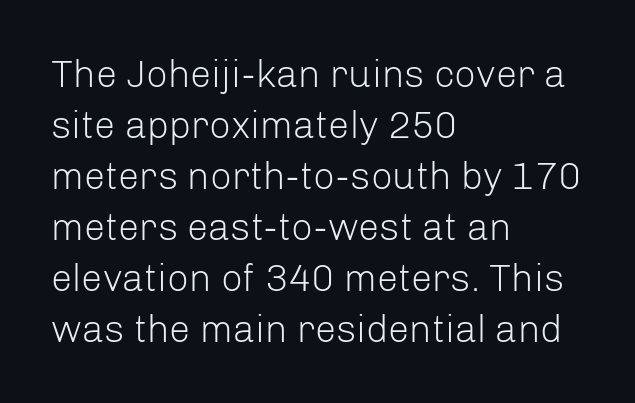
Q: Is the text bold? A: No.
Q: Is the text italic (slanted)? A: No, it is upright.
Q: Is the typeface a serif or a sans-serif typeface? A: Sans-serif.
Q: Is the text underlined? A: No.
Q: How is the paragraph aligned? A: Left-aligned.
Q: Is the spacing between letters normal or unusually wide? A: Normal.
Q: Is the spacing between lines tight, normal or loose? A: Normal.
Q: Width (condensed, normal, or wide)? A: Normal.
Q: Stroke contrast? A: Low.
Q: x-height? A: Medium.
Q: Monospaced? A: No.
